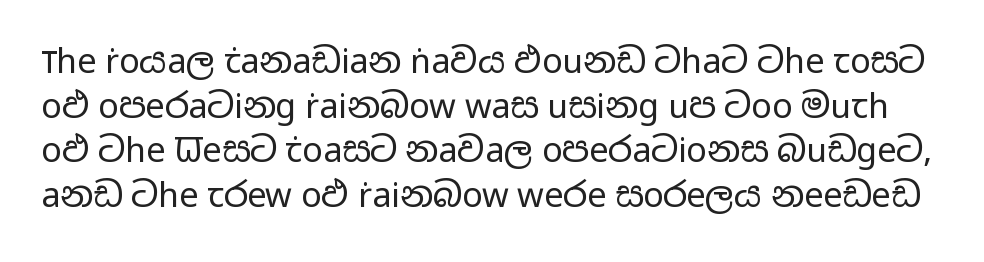
{"serif": "no", "italic": "no", "bold": "no", "weight": "regular", "width": "wide", "stroke_contrast": "low", "x_height": "medium", "monospaced": "no", "underline": "no", "line_spacing": "normal", "line_spacing_ratio": 1.31, "letter_spacing": "normal", "letter_spacing_em": 0.0, "glyph_px": 34}
